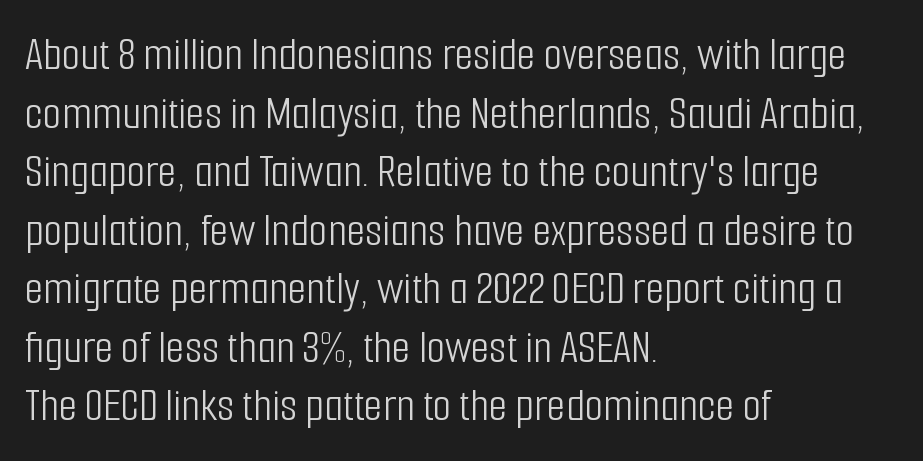
Q: Is the text bold? A: No.
Q: Is the text italic (slanted)? A: No, it is upright.
Q: Is the typeface a serif or a sans-serif typeface? A: Sans-serif.
Q: Is the text underlined? A: No.
Q: How is the paragraph aligned? A: Left-aligned.
Q: Is the spacing between letters normal or unusually wide? A: Normal.
Q: Width (condensed, normal, or wide)? A: Condensed.
Q: Stroke contrast? A: Low.
Q: x-height? A: Medium.
Q: Monospaced? A: No.
